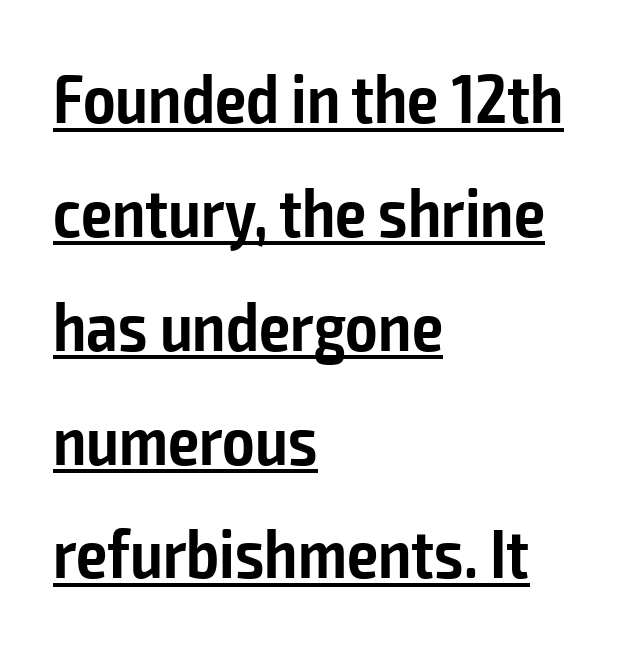
Q: Is the text bold? A: Semi-bold.
Q: Is the text italic (slanted)? A: No, it is upright.
Q: Is the typeface a serif or a sans-serif typeface? A: Sans-serif.
Q: Is the text underlined? A: Yes.
Q: How is the paragraph aligned? A: Left-aligned.
Q: Is the spacing between letters normal or unusually wide? A: Normal.
Q: Is the spacing between lines tight, normal or loose? A: Normal.
Q: Width (condensed, normal, or wide)? A: Condensed.
Q: Stroke contrast? A: Low.
Q: x-height? A: Medium.
Q: Monospaced? A: No.
